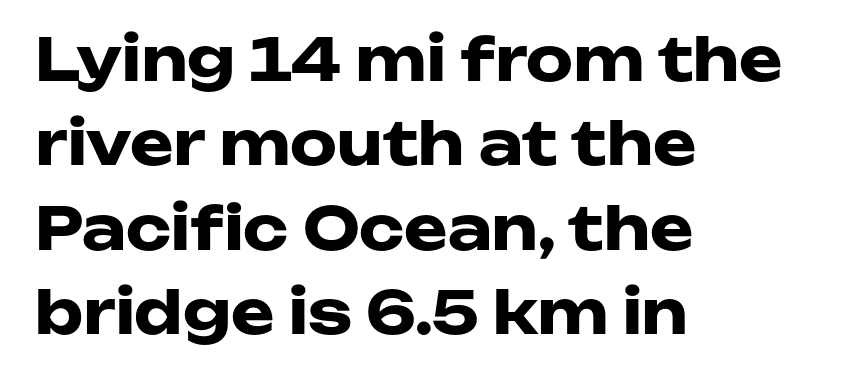
{"serif": "no", "italic": "no", "bold": "yes", "weight": "heavy", "width": "wide", "stroke_contrast": "low", "x_height": "medium", "monospaced": "no", "underline": "no", "align": "left", "line_spacing": "normal", "line_spacing_ratio": 1.43, "letter_spacing": "normal", "letter_spacing_em": 0.0, "glyph_px": 59}
